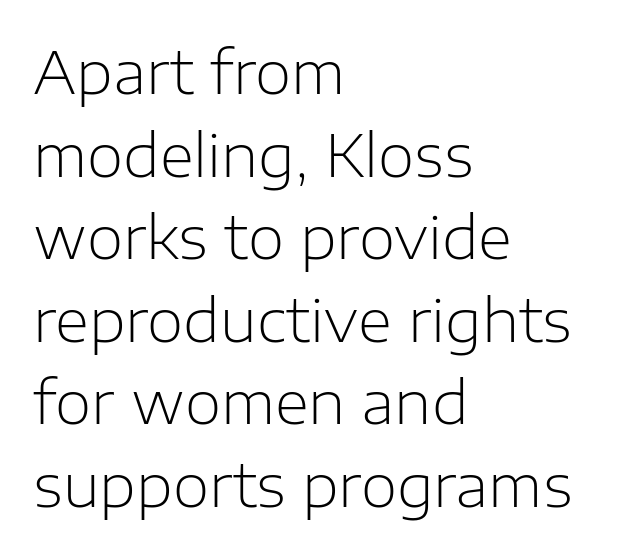
{"serif": "no", "italic": "no", "bold": "no", "weight": "light", "width": "normal", "stroke_contrast": "low", "x_height": "medium", "monospaced": "no", "underline": "no", "align": "left", "line_spacing": "normal", "line_spacing_ratio": 1.4, "letter_spacing": "normal", "letter_spacing_em": 0.0, "glyph_px": 59}
